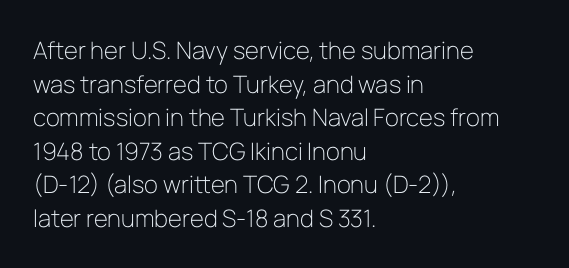
{"italic": "no", "bold": "no", "underline": "no", "align": "left", "line_spacing": "normal", "line_spacing_ratio": 1.4, "letter_spacing": "normal", "letter_spacing_em": 0.0, "glyph_px": 24}
